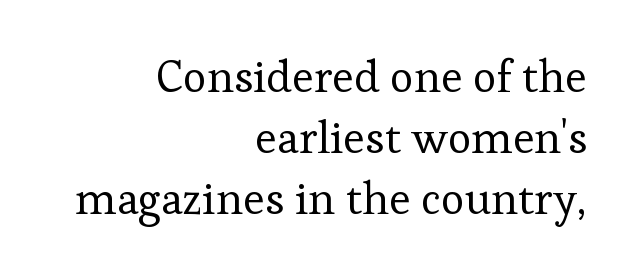
Q: Is the text bold? A: No.
Q: Is the text italic (slanted)? A: No, it is upright.
Q: Is the typeface a serif or a sans-serif typeface? A: Serif.
Q: Is the text underlined? A: No.
Q: How is the paragraph aligned? A: Right-aligned.
Q: Is the spacing between letters normal or unusually wide? A: Normal.
Q: Is the spacing between lines tight, normal or loose? A: Normal.
Q: Width (condensed, normal, or wide)? A: Normal.
Q: Stroke contrast? A: Low.
Q: x-height? A: Medium.
Q: Monospaced? A: No.
